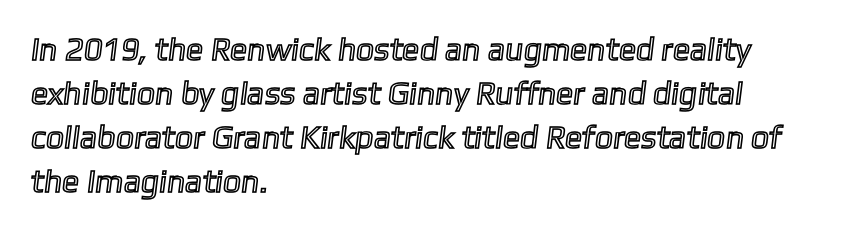
Q: Is the text underlined? A: No.
Q: How is the paragraph aligned? A: Left-aligned.
Q: Is the spacing between letters normal or unusually wide? A: Normal.
Q: Is the spacing between lines tight, normal or loose? A: Normal.
Q: Width (condensed, normal, or wide)? A: Normal.
Q: x-height? A: Medium.
Q: Monospaced? A: No.
